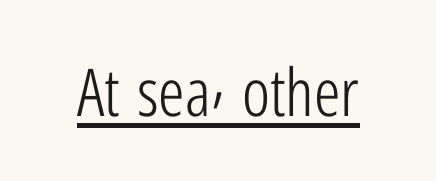
{"serif": "no", "italic": "no", "bold": "no", "weight": "light", "width": "condensed", "stroke_contrast": "low", "x_height": "medium", "monospaced": "no", "underline": "yes", "letter_spacing": "normal", "letter_spacing_em": 0.0, "glyph_px": 66}
